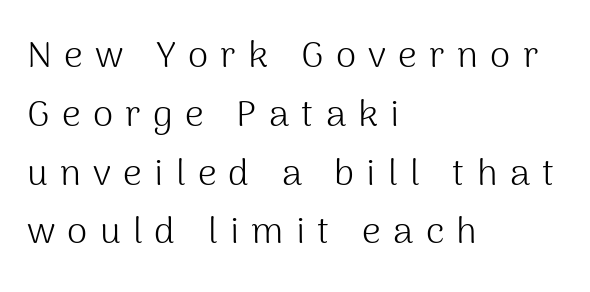
The image shows 37 px light sans-serif type, upright; set left-aligned, normal line spacing (1.59x), unusually wide letter spacing (+0.33 em), not underlined; medium stroke contrast and a medium x-height.
